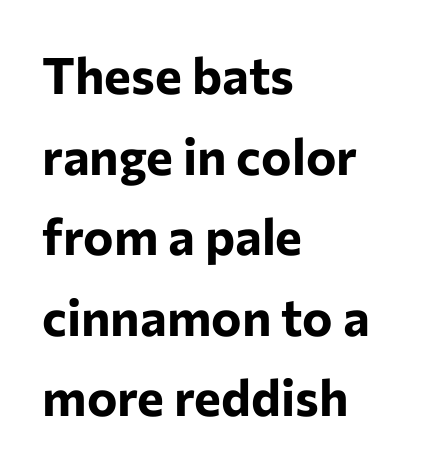
Letters rest on an invisible, unmarked baseline. How heavy is the stroke? Heavy — this is a bold. Line starts are locked; line ends wander. The letters advance in unequal steps, a hallmark of proportional type.
